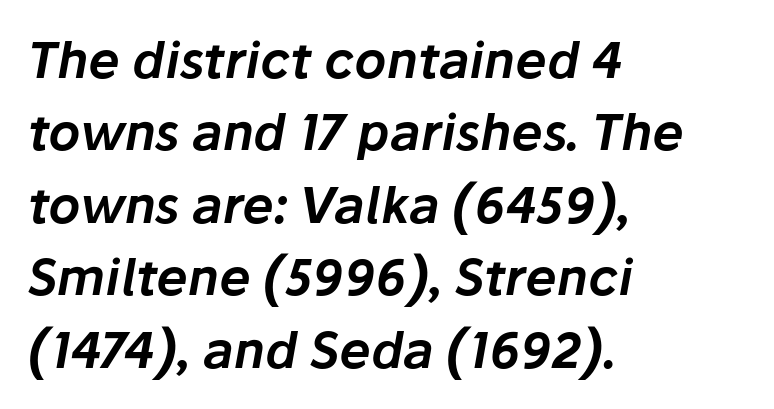
The image shows 50 px text type, italic (leaning right); set left-aligned, normal line spacing (1.45x), normal letter spacing, not underlined; low stroke contrast and a medium x-height.
